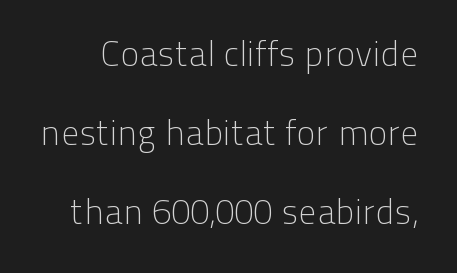
The image shows 36 px light sans-serif type, upright; set loose line spacing (2.2x), normal letter spacing, not underlined; low stroke contrast and a medium x-height.
